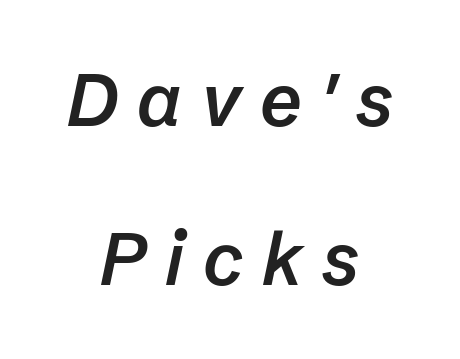
The image shows 73 px semibold type, italic (leaning right); set centered, loose line spacing (2.18x), unusually wide letter spacing (+0.26 em), not underlined; low stroke contrast and a medium x-height.
